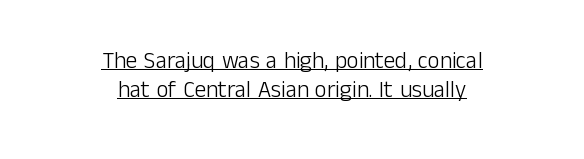
{"italic": "no", "bold": "no", "underline": "yes", "align": "center", "line_spacing": "normal", "line_spacing_ratio": 1.27, "letter_spacing": "normal", "letter_spacing_em": 0.0, "glyph_px": 23}
